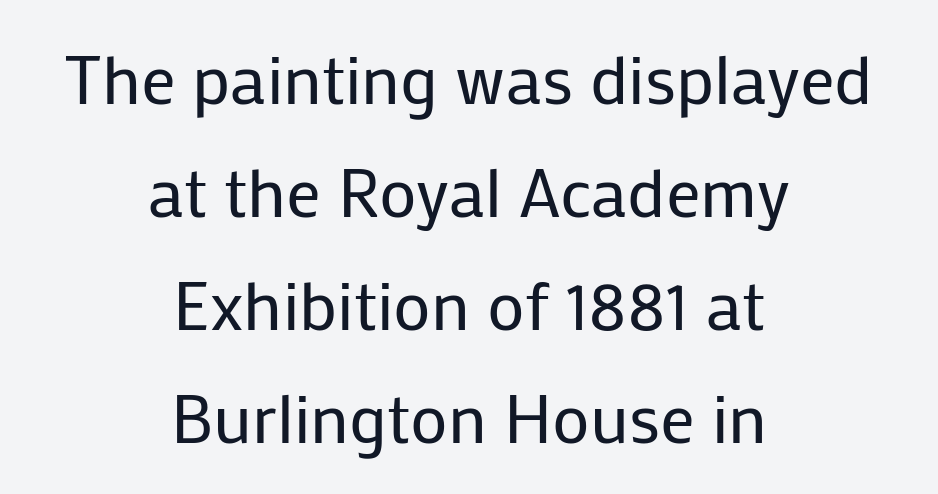
The face used here is proportionally spaced, like ordinary book or web type. Words appear dense and cohesive because spacing is normal. Words float on clear page, feet unadorned. One-word summary of the alignment: center.
